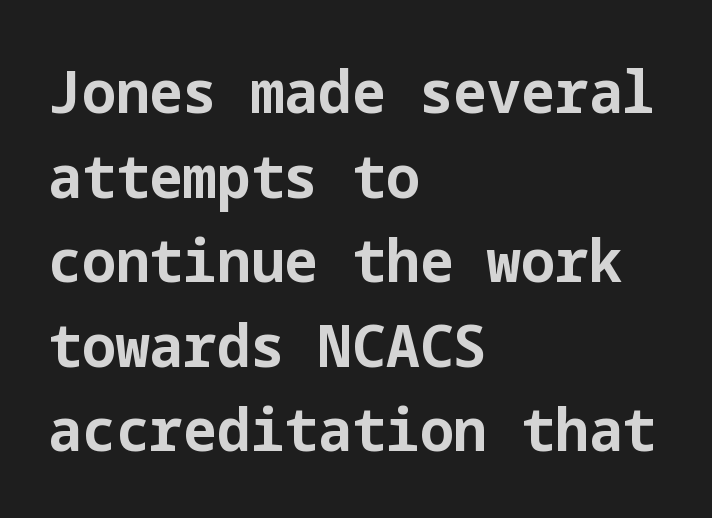
Q: Is the text bold? A: Yes.
Q: Is the text italic (slanted)? A: No, it is upright.
Q: Is the typeface a serif or a sans-serif typeface? A: Sans-serif.
Q: Is the text underlined? A: No.
Q: How is the paragraph aligned? A: Left-aligned.
Q: Is the spacing between letters normal or unusually wide? A: Normal.
Q: Is the spacing between lines tight, normal or loose? A: Normal.
Q: Width (condensed, normal, or wide)? A: Normal.
Q: Stroke contrast? A: Low.
Q: x-height? A: Medium.
